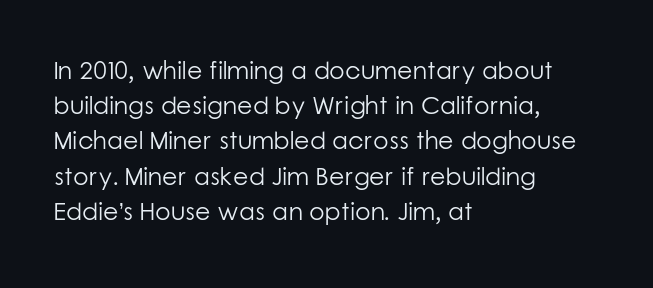
The image shows 25 px text type, upright; set left-aligned, normal line spacing (1.41x), normal letter spacing, not underlined.
